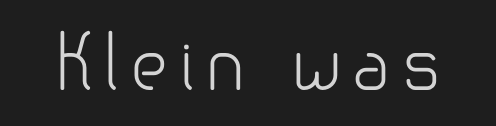
Is this a sans? Yes — the strokes have no serifs. The specimen reads as upright at a glance. This sample has the flowing, uneven cadence of proportional lettering. Vertical stems look standard width or narrower in stroke. Quick note: underline off.
